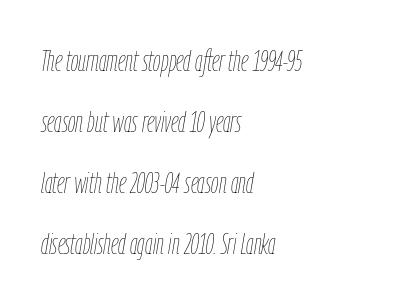
Leftover space on each line is placed entirely after the last word. Unmarked baselines from the first word to the last. The passage shown is not bold in any degree. Notice how the stems are inclined rather than vertical — that's the hallmark of italics. Here the designer chose a conventional face with non-uniform glyph widths.
